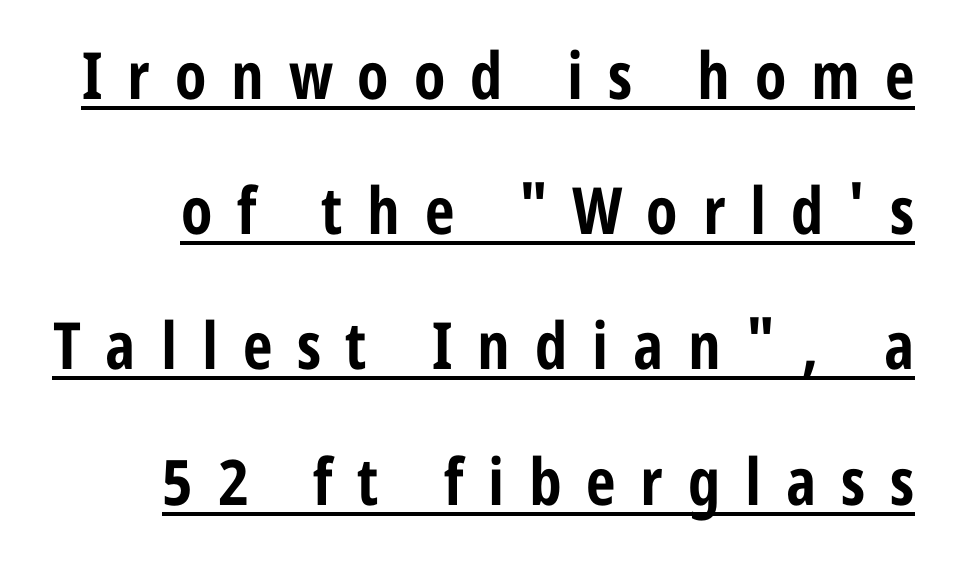
The image shows 65 px bold, condensed sans-serif type, upright; set loose line spacing (2.08x), unusually wide letter spacing (+0.38 em), underlined; low stroke contrast and a medium x-height.
